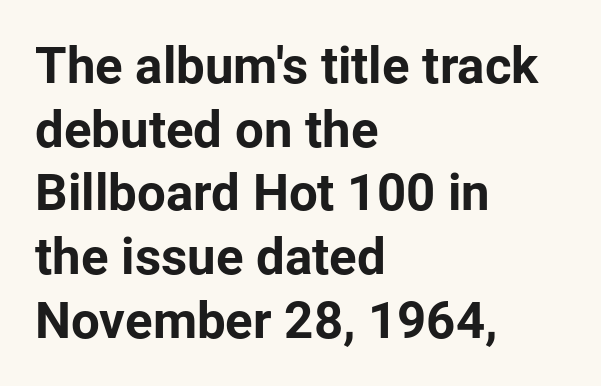
Q: Is the text bold? A: Yes.
Q: Is the text italic (slanted)? A: No, it is upright.
Q: Is the typeface a serif or a sans-serif typeface? A: Sans-serif.
Q: Is the text underlined? A: No.
Q: How is the paragraph aligned? A: Left-aligned.
Q: Is the spacing between letters normal or unusually wide? A: Normal.
Q: Is the spacing between lines tight, normal or loose? A: Normal.
Q: Width (condensed, normal, or wide)? A: Normal.
Q: Stroke contrast? A: Low.
Q: x-height? A: Medium.
Q: Monospaced? A: No.
